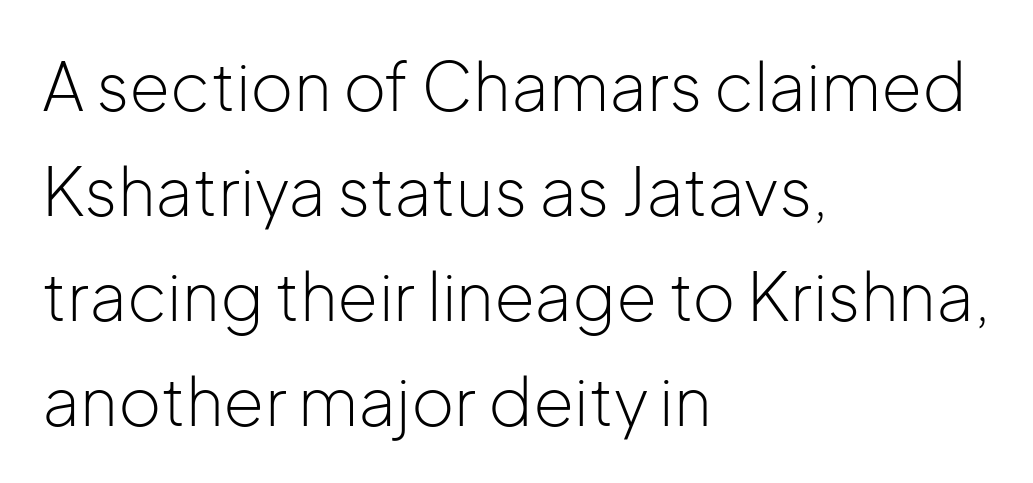
Rule under the text: the space is simply empty. Rendered with straight, roman letterforms. Unlike a traditional serif, this face leaves its strokes unadorned. These lines are rendered in a variable-pitch font. Leftover space on each line is placed entirely after the last word.
